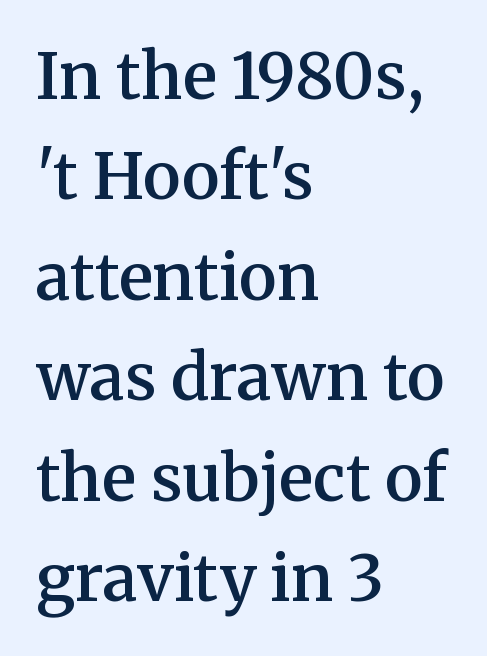
The image shows 64 px semibold serif type, upright; set left-aligned, normal line spacing (1.57x), normal letter spacing, not underlined; medium stroke contrast and a medium x-height.
